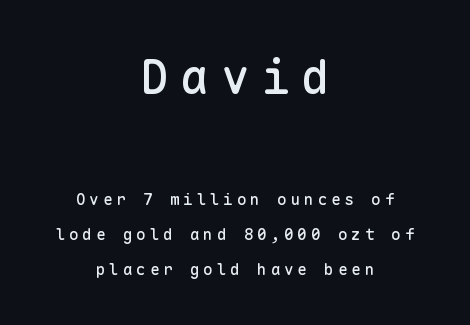
The image shows 48 px sans-serif type, upright, monospaced; set centered, loose line spacing (2.18x), unusually wide letter spacing (+0.24 em), not underlined; the first (top) block is 3.0x larger; low stroke contrast and a medium x-height.
